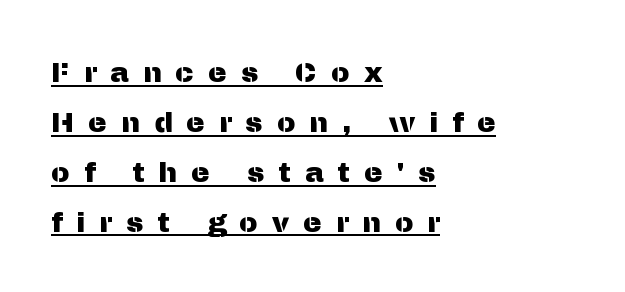
{"serif": "no", "italic": "no", "width": "normal", "stroke_contrast": "medium", "x_height": "medium", "monospaced": "no", "underline": "yes", "align": "left", "line_spacing_ratio": 1.78, "letter_spacing": "wide", "letter_spacing_em": 0.5, "glyph_px": 28}
